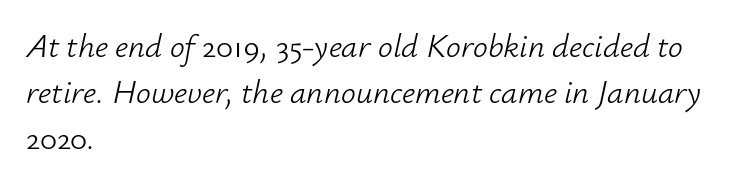
The image shows 33 px light type, italic (leaning right); set left-aligned, normal line spacing (1.39x), normal letter spacing, not underlined; low stroke contrast and a small x-height.
